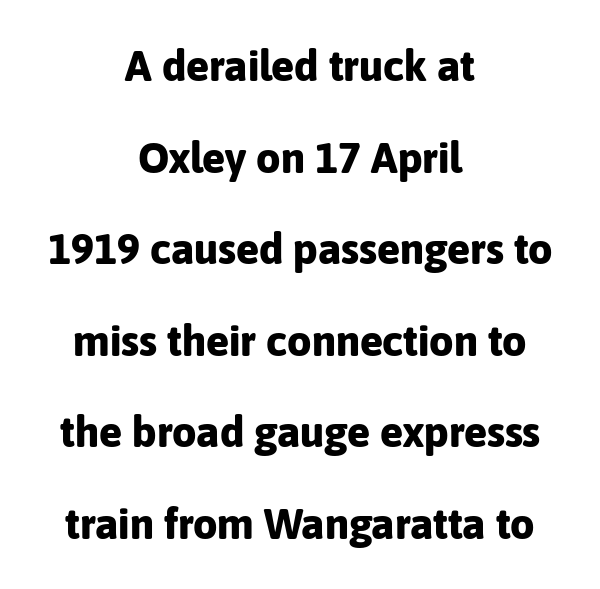
The image shows 43 px bold sans-serif type, upright; set centered, loose line spacing (2.13x), normal letter spacing, not underlined; low stroke contrast and a medium x-height.
